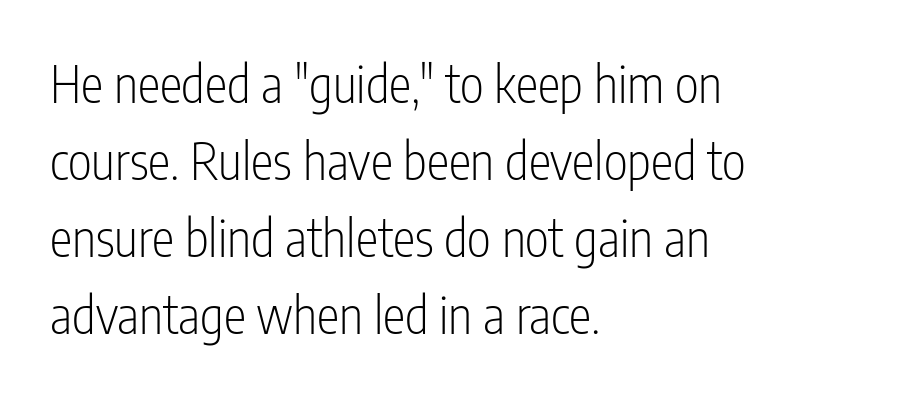
{"serif": "no", "italic": "no", "bold": "no", "weight": "light", "width": "condensed", "stroke_contrast": "low", "x_height": "medium", "monospaced": "no", "underline": "no", "align": "left", "line_spacing": "normal", "line_spacing_ratio": 1.51, "letter_spacing": "normal", "letter_spacing_em": 0.0, "glyph_px": 51}
